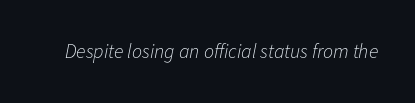
{"italic": "yes", "lean": "right", "slant_degrees": 11, "bold": "no", "underline": "no", "letter_spacing": "normal", "letter_spacing_em": 0.0, "glyph_px": 20}
